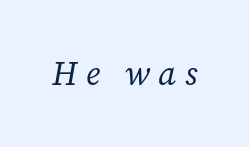
{"serif": "yes", "italic": "yes", "lean": "right", "slant_degrees": 12, "bold": "no", "weight": "regular", "width": "normal", "stroke_contrast": "low", "x_height": "medium", "monospaced": "no", "underline": "no", "letter_spacing": "wide", "letter_spacing_em": 0.26, "glyph_px": 33}
